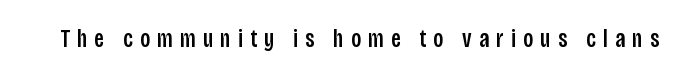
The image shows 25 px text type, upright; set unusually wide letter spacing (+0.29 em), not underlined.
